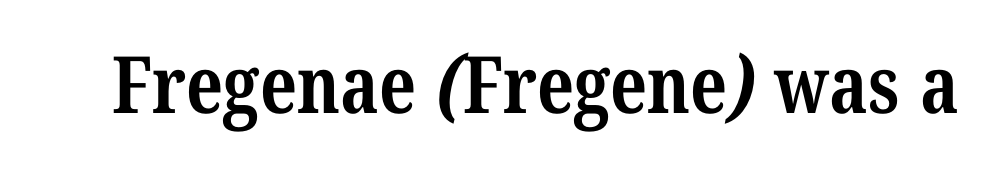
{"serif": "yes", "bold": "yes", "weight": "bold", "width": "condensed", "stroke_contrast": "medium", "x_height": "medium", "monospaced": "no", "underline": "no", "letter_spacing": "normal", "letter_spacing_em": 0.0, "glyph_px": 79}
